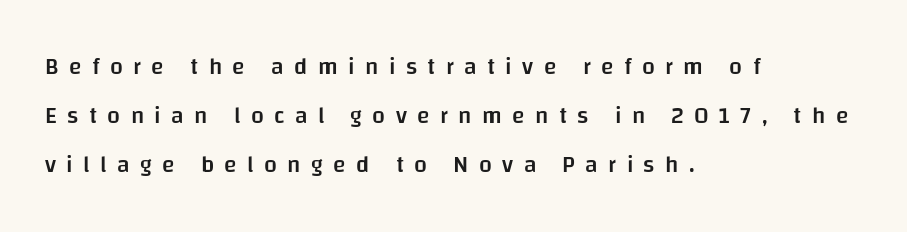
{"italic": "no", "bold": "semi", "underline": "no", "align": "left", "line_spacing": "loose", "line_spacing_ratio": 2.13, "letter_spacing": "wide", "letter_spacing_em": 0.45, "glyph_px": 23}
